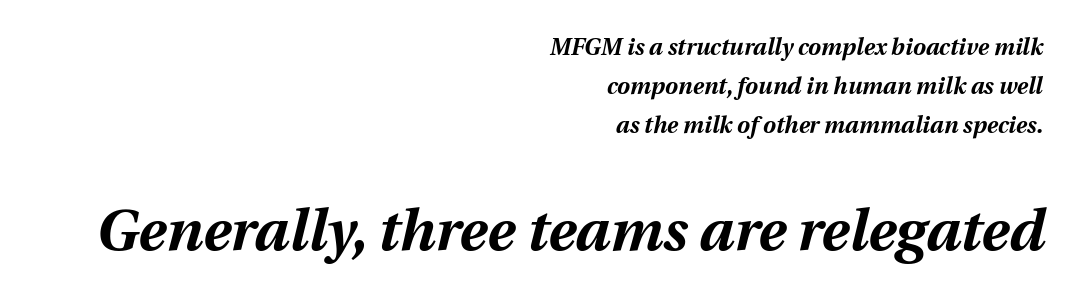
Heavy, bold letterforms. Italic? Definitely — the glyphs are oblique. Between these two stacked blocks, the lower one wins on size. Glance below the letters and you will spot only blank space. The space between consecutive lines is moderate. These lines are rendered in a variable-pitch font.
